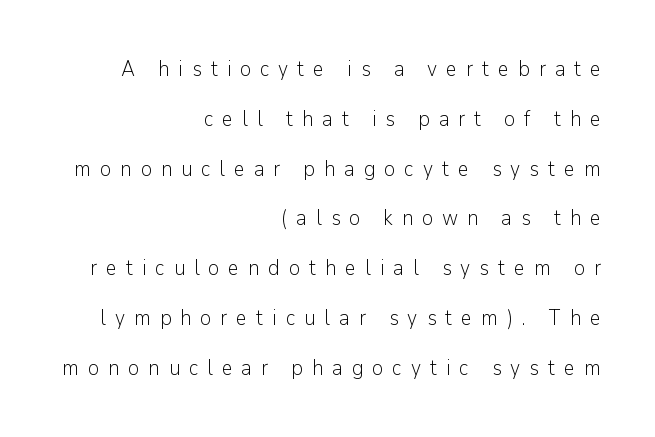
{"italic": "no", "bold": "no", "underline": "no", "align": "right", "line_spacing": "loose", "line_spacing_ratio": 2.37, "letter_spacing": "wide", "letter_spacing_em": 0.43, "glyph_px": 21}
